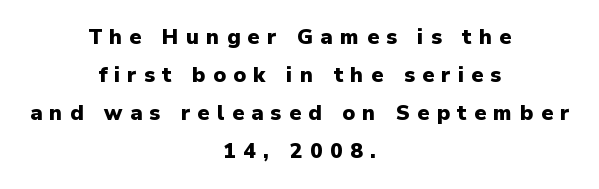
Q: Is the text bold? A: Yes.
Q: Is the text italic (slanted)? A: No, it is upright.
Q: Is the text underlined? A: No.
Q: How is the paragraph aligned? A: Centered.
Q: Is the spacing between letters normal or unusually wide? A: Unusually wide.
